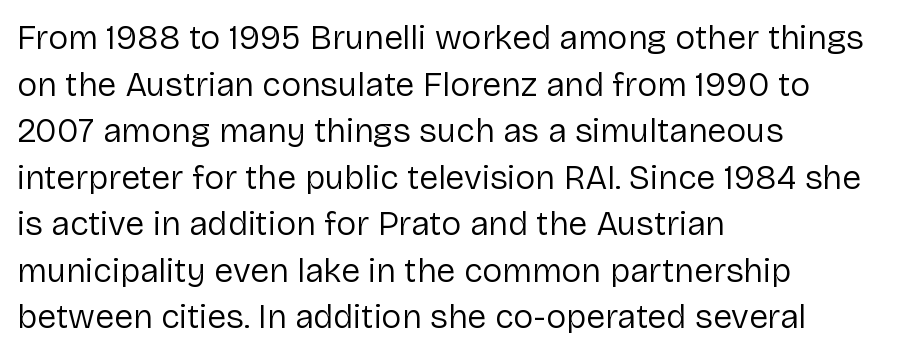
Every character sits straight up, as roman type does. Leading matches the norm, producing a regular column. Observe the absence of serifs on each vertical stroke in this sample. The letterforms sit at book weight or below.
